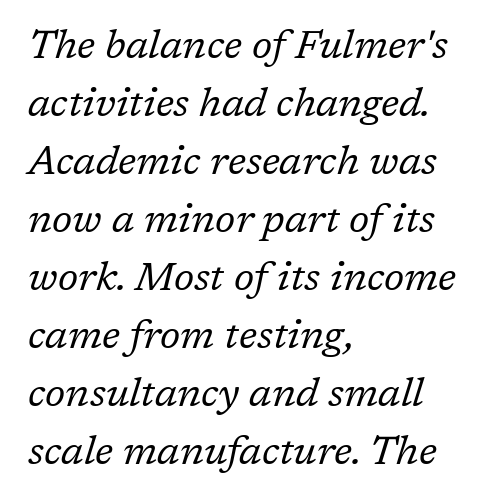
The image shows 40 px regular-weight serif type, italic (leaning right); set left-aligned, normal line spacing (1.45x), normal letter spacing, not underlined; low stroke contrast and a medium x-height.
